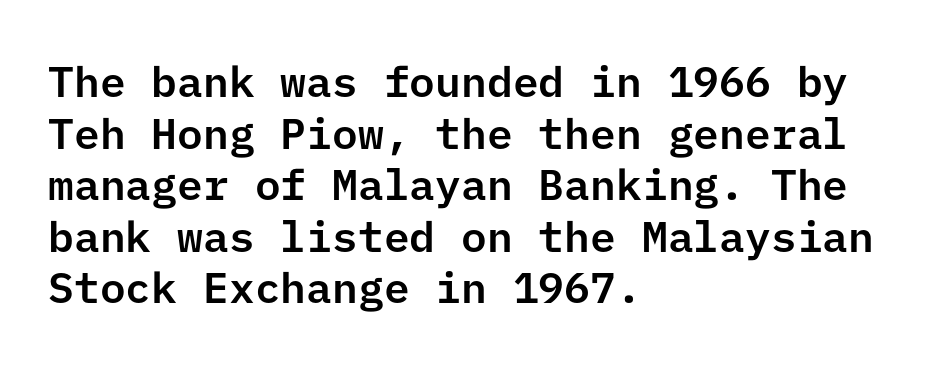
The image shows 43 px sans-serif type, upright; set left-aligned, line spacing 1.2x, normal letter spacing, not underlined; low stroke contrast and a medium x-height.
